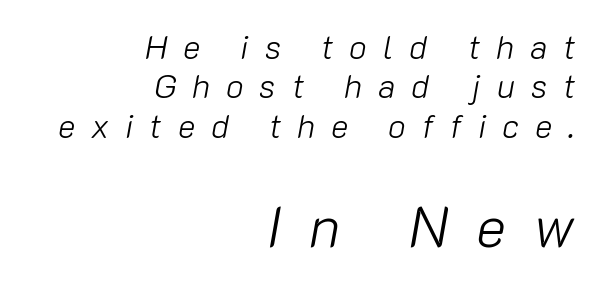
{"italic": "yes", "lean": "right", "slant_degrees": 10, "bold": "no", "weight": "light", "width": "normal", "stroke_contrast": "low", "x_height": "medium", "monospaced": "no", "underline": "no", "align": "right", "line_spacing_ratio": 1.19, "letter_spacing": "wide", "letter_spacing_em": 0.48, "larger_block": "second", "size_ratio": 1.73, "glyph_px": 57}
